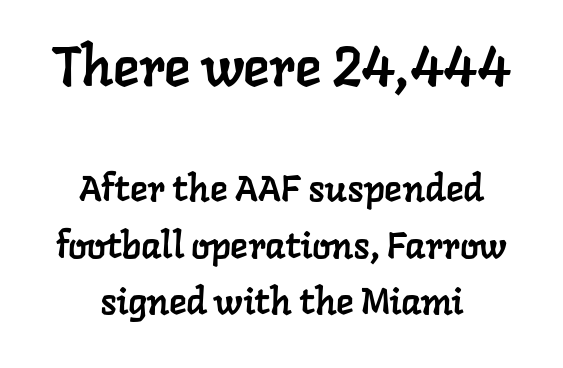
Block one is the big one; block two sits smaller underneath. Normally led — the rows are evenly, conventionally spaced. Spacing verdict: proportional, widths tailored to each character. One-word summary of the alignment: center. The typeface chosen for these lines features serifs.
